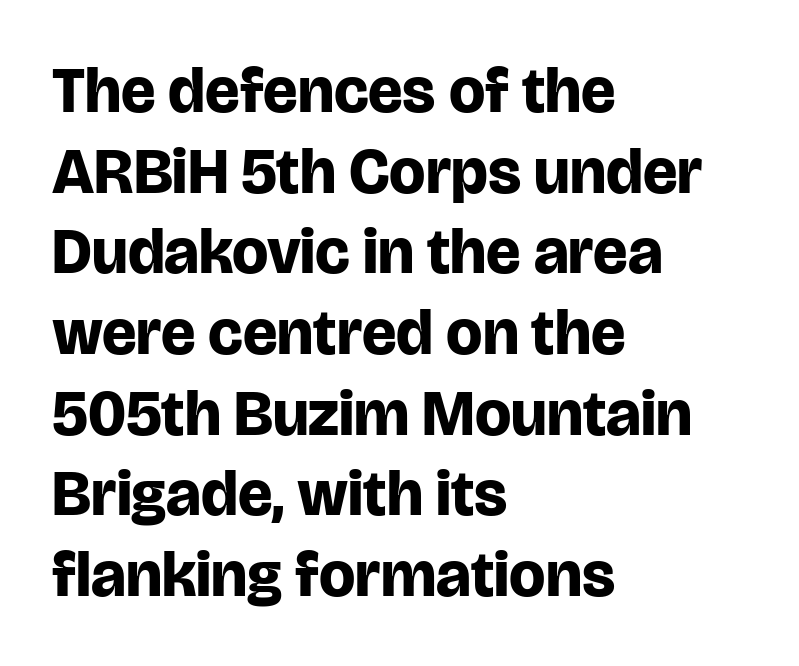
Q: Is the text bold? A: Yes.
Q: Is the text italic (slanted)? A: No, it is upright.
Q: Is the typeface a serif or a sans-serif typeface? A: Sans-serif.
Q: Is the text underlined? A: No.
Q: How is the paragraph aligned? A: Left-aligned.
Q: Is the spacing between letters normal or unusually wide? A: Normal.
Q: Is the spacing between lines tight, normal or loose? A: Normal.
Q: Width (condensed, normal, or wide)? A: Normal.
Q: Stroke contrast? A: Low.
Q: x-height? A: Large.
Q: Monospaced? A: No.
